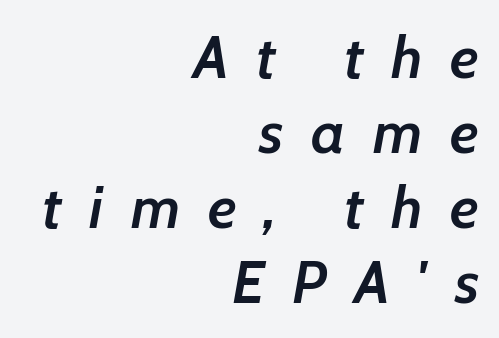
The image shows 60 px semibold type, italic (leaning right); set right-aligned, normal line spacing (1.25x), unusually wide letter spacing (+0.46 em), not underlined; low stroke contrast and a medium x-height.
